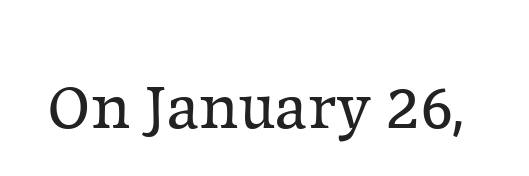
Every stem runs plumb, perpendicular to the baseline. Words float on clear page, feet unadorned. Font category for this specimen: serif. Do the characters align in a grid? No, the font is proportional.
